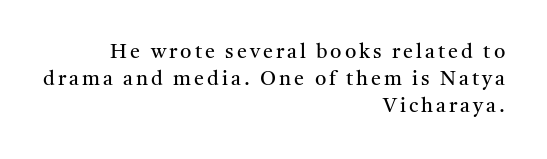
{"italic": "no", "bold": "no", "underline": "no", "align": "right", "line_spacing": "normal", "line_spacing_ratio": 1.35, "glyph_px": 20}
